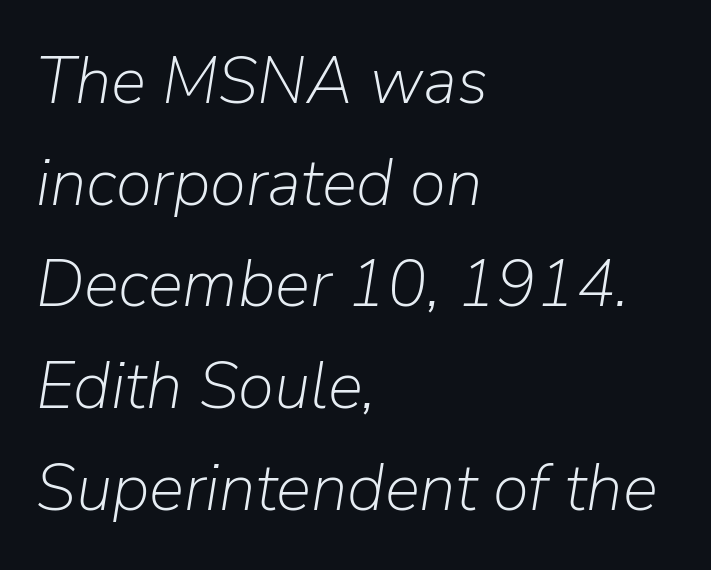
Characters follow at the spacing the type designer built in. Character widths vary here, with narrow letters taking less room than wide ones. The rendering applies a slant to the glyphs. Summary of vertical rhythm: regular, with standard interline spacing. Stroke mass is kept to a normal reading level or below. The strip under each line holds only bare page.
